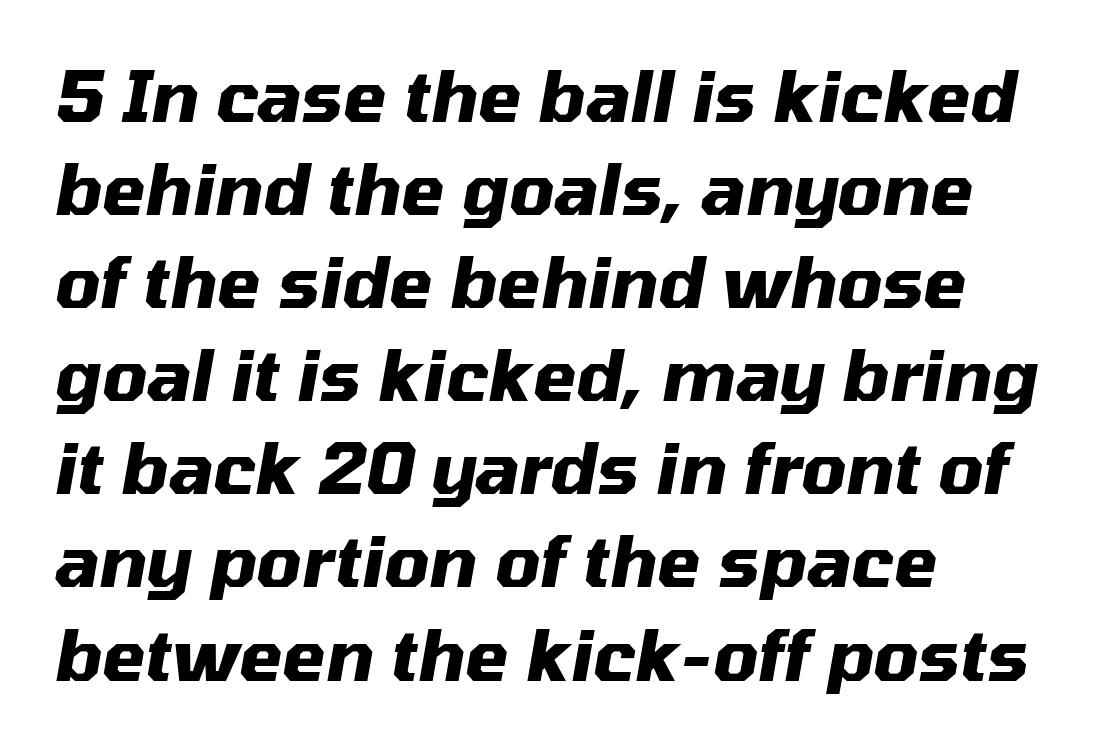
Q: Is the text bold? A: Yes.
Q: Is the text italic (slanted)? A: Yes, it leans right by about 10 degrees.
Q: Is the text underlined? A: No.
Q: How is the paragraph aligned? A: Left-aligned.
Q: Is the spacing between letters normal or unusually wide? A: Normal.
Q: Is the spacing between lines tight, normal or loose? A: Normal.
Q: Width (condensed, normal, or wide)? A: Normal.
Q: Stroke contrast? A: Medium.
Q: x-height? A: Medium.
Q: Monospaced? A: No.
